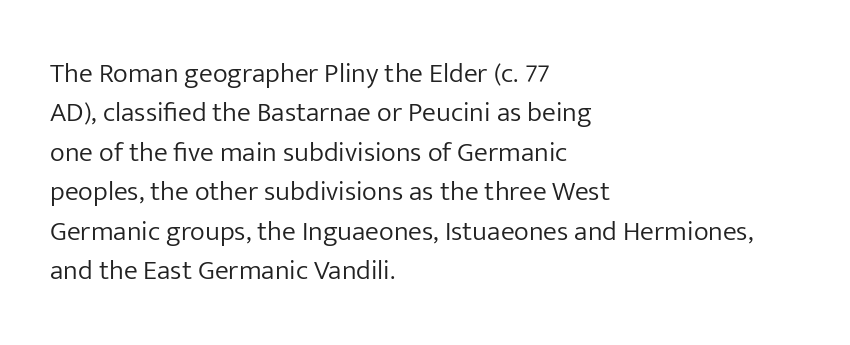
Do the characters align in a grid? No, the font is proportional. Unmarked baselines from the first word to the last. The face looks like a standard text weight, possibly lighter. Does the copy run flush right? No — it runs flush left.
